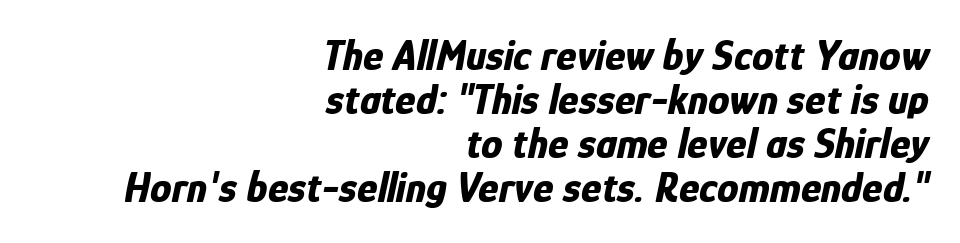
The image shows 43 px bold, condensed type, italic (leaning right); set right-aligned, tight line spacing (1.02x), normal letter spacing, not underlined; low stroke contrast and a medium x-height.
